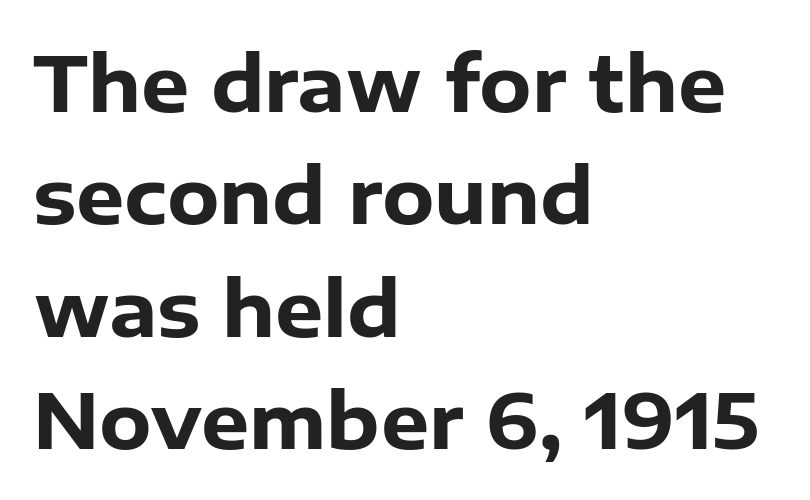
Students, observe: this is what conventionally led text looks like. Compared with typical body copy, the letter spacing here is the same. The ragged edge is on the right, which tells us the setting is flush left. As a designer I'd log this as weight 700, bold.
